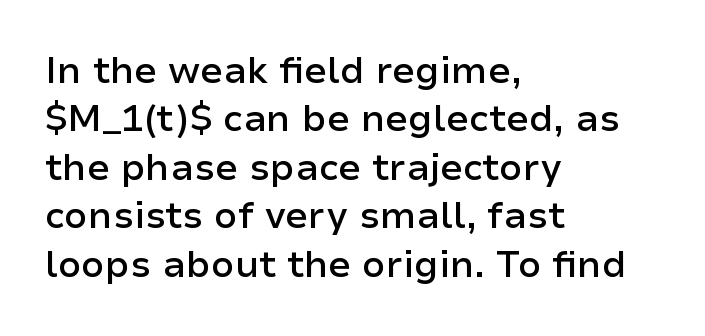
{"serif": "no", "italic": "no", "bold": "semi", "weight": "semibold", "width": "normal", "stroke_contrast": "low", "x_height": "medium", "monospaced": "no", "underline": "no", "align": "left", "line_spacing": "normal", "line_spacing_ratio": 1.31, "letter_spacing": "normal", "letter_spacing_em": 0.0, "glyph_px": 37}
